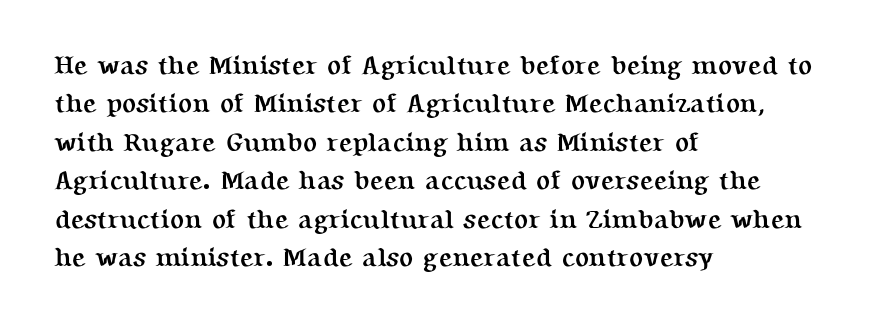
{"italic": "no", "bold": "yes", "underline": "no", "align": "left", "line_spacing": "normal", "line_spacing_ratio": 1.48, "letter_spacing": "normal", "letter_spacing_em": 0.0, "glyph_px": 26}
